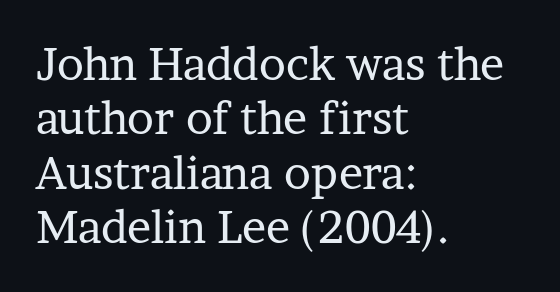
{"serif": "yes", "italic": "no", "bold": "no", "weight": "regular", "width": "normal", "stroke_contrast": "low", "x_height": "medium", "monospaced": "no", "underline": "no", "align": "left", "line_spacing_ratio": 1.21, "letter_spacing": "normal", "letter_spacing_em": 0.0, "glyph_px": 45}
